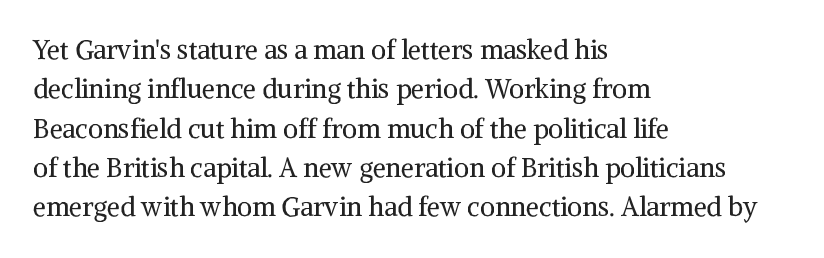
{"italic": "no", "bold": "no", "underline": "no", "align": "left", "line_spacing": "normal", "line_spacing_ratio": 1.51, "letter_spacing": "normal", "letter_spacing_em": 0.0, "glyph_px": 26}
